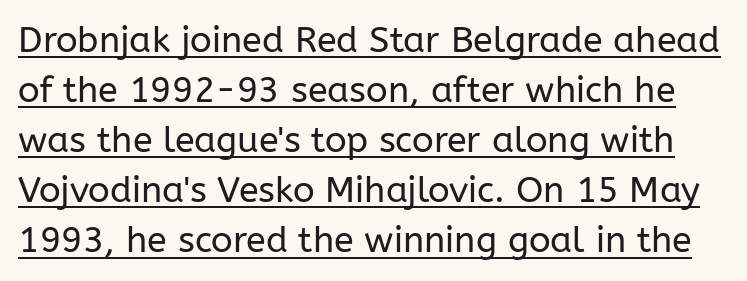
{"serif": "no", "italic": "no", "bold": "no", "weight": "regular", "width": "normal", "stroke_contrast": "low", "x_height": "medium", "monospaced": "no", "underline": "yes", "line_spacing": "normal", "line_spacing_ratio": 1.39, "letter_spacing": "normal", "letter_spacing_em": 0.0, "glyph_px": 36}
